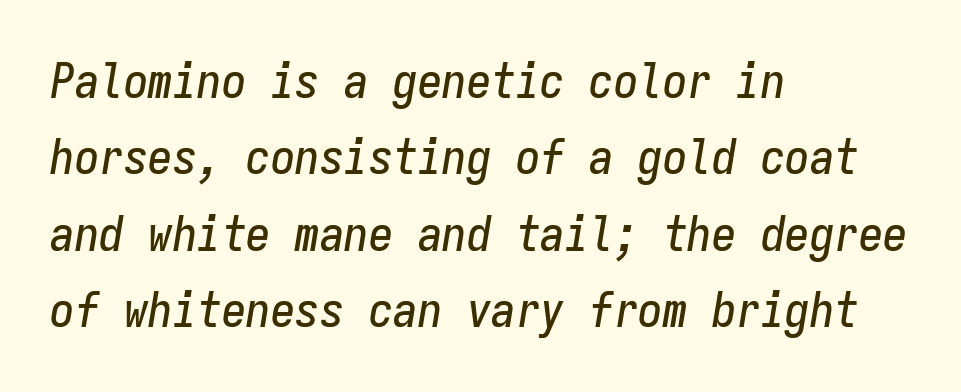
{"italic": "yes", "lean": "right", "slant_degrees": 9, "width": "condensed", "stroke_contrast": "low", "x_height": "medium", "monospaced": "yes", "underline": "no", "align": "left", "line_spacing": "normal", "line_spacing_ratio": 1.56, "letter_spacing": "normal", "letter_spacing_em": 0.0, "glyph_px": 49}
